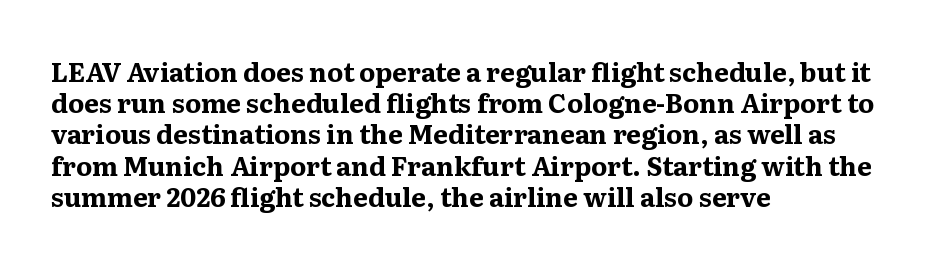
A typesetter would mark this as roman, not italic. The face used here is rendered with its standard letterfit. As a designer I'd log this as weight 700, bold. Underlining? Definitely not there. The text block is weighted toward the left margin, trailing off unevenly rightward.
